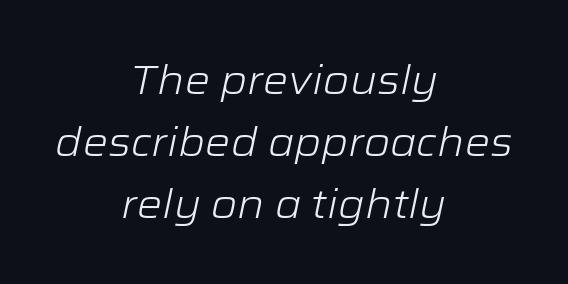
The line texture is even and compact thanks to regular tracking. Stems here are at most as thick as an everyday book face. Notice how the passage keeps no hard edge, just a central spine. One glance says typical: line gaps are just what's usual. You could not count columns in this text — the font is proportionally spaced. The string is rendered with underlining switched off.
